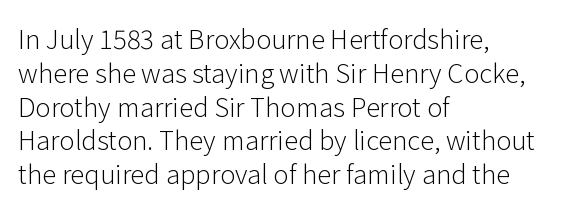
Descenders are the only things crossing below the line. Vertical strokes here are truly vertical. Compared with typical paragraphs, the rows here are spaced about the same. The setting favours the left margin, as ordinary paragraphs usually do.
